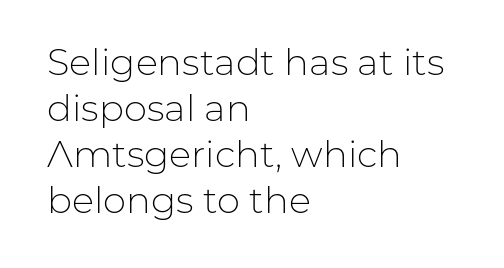
Ordinary non-slanted type is in use. These lines are set flush left with a ragged right edge. Here the designer chose a conventional face with non-uniform glyph widths. There is no visible air inserted between adjacent glyphs. The strokes are not fattened; the text isn't bold.
